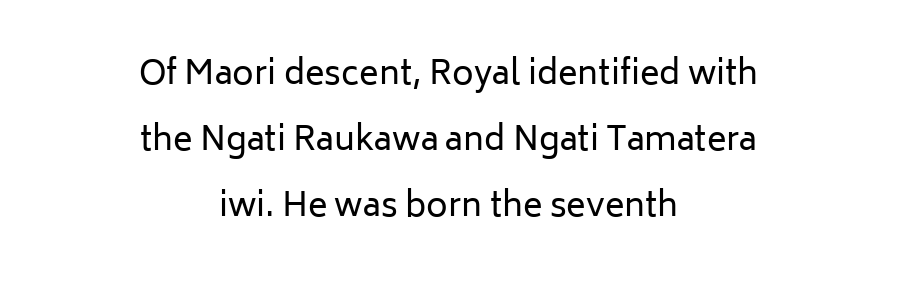
The image shows 33 px regular-weight sans-serif type, upright; set centered, loose line spacing (2.0x), normal letter spacing, not underlined; low stroke contrast and a medium x-height.
